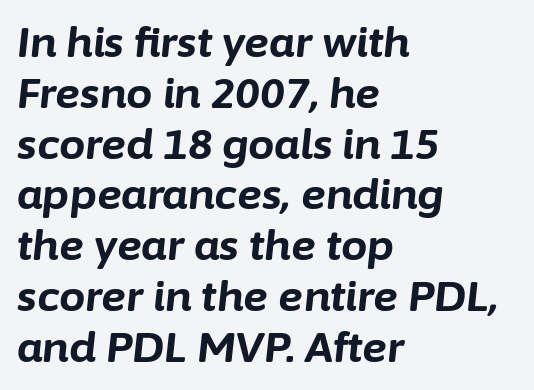
The image shows 42 px bold type, italic (leaning right); set left-aligned, line spacing 1.21x, normal letter spacing, not underlined; low stroke contrast and a medium x-height.
